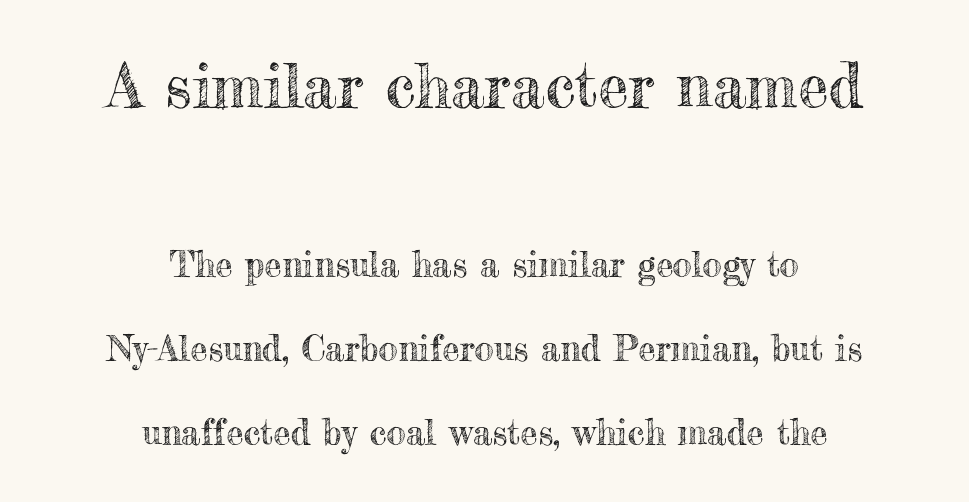
Q: Is the text italic (slanted)? A: No, it is upright.
Q: Is the text underlined? A: No.
Q: How is the paragraph aligned? A: Centered.
Q: Is the spacing between letters normal or unusually wide? A: Normal.
Q: Is the spacing between lines tight, normal or loose? A: Loose.
Q: Which block of text is set in a larger size, the first (top) or the second (bottom)? A: The first (top) one.
Q: Width (condensed, normal, or wide)? A: Normal.
Q: x-height? A: Small.
Q: Monospaced? A: No.
